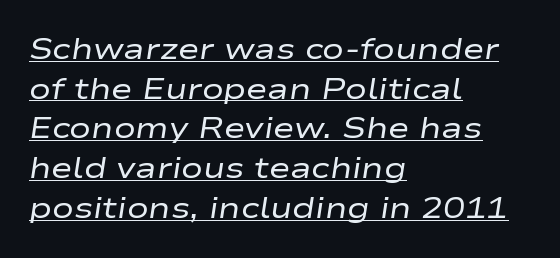
{"italic": "yes", "lean": "right", "slant_degrees": 9, "bold": "no", "weight": "regular", "width": "wide", "stroke_contrast": "low", "x_height": "medium", "monospaced": "no", "underline": "yes", "align": "left", "line_spacing": "normal", "line_spacing_ratio": 1.37, "letter_spacing": "normal", "letter_spacing_em": 0.0, "glyph_px": 29}
